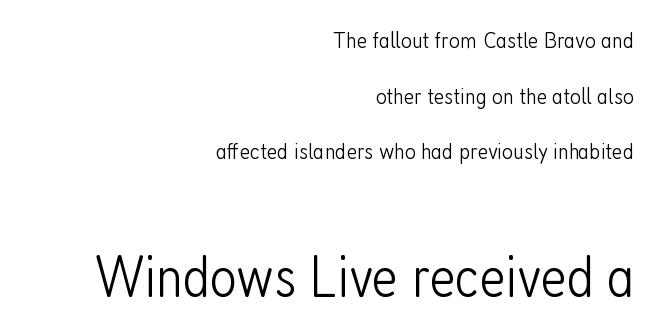
Type size steps up from the first block to the second. The setting favours the right margin, as signatures and pull-quotes sometimes do. Look at the tracking — it's just the regular setting, nothing added. The font is comparable to plain body text, perhaps lighter. Regarding leading, the lines here are spaced well apart. The baseline area is clear.
